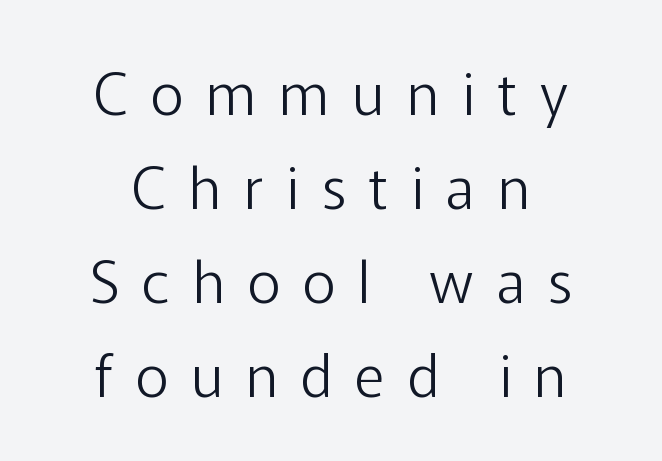
The image shows 58 px light sans-serif type, upright; set centered, normal line spacing (1.62x), unusually wide letter spacing (+0.39 em), not underlined; low stroke contrast and a medium x-height.
